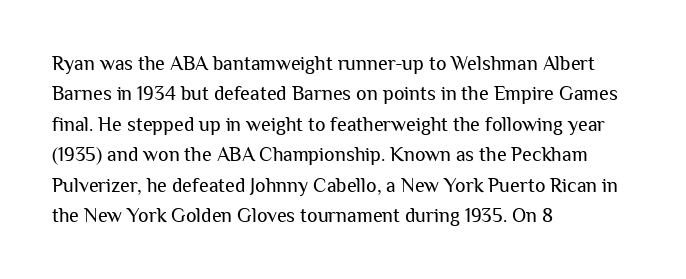
{"italic": "no", "bold": "no", "underline": "no", "align": "left", "line_spacing": "normal", "line_spacing_ratio": 1.52, "letter_spacing": "normal", "letter_spacing_em": 0.0, "glyph_px": 20}
